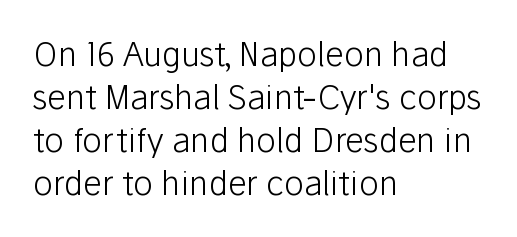
Quick note: not italic, upright. The passage shown stacks its lines at a standard gap. A classic flush-left, rag-right setting is used for this passage. Caption: standard tracking, unaltered. The typeface chosen for these lines omits serifs. Weight: not bold — regular or lighter.
